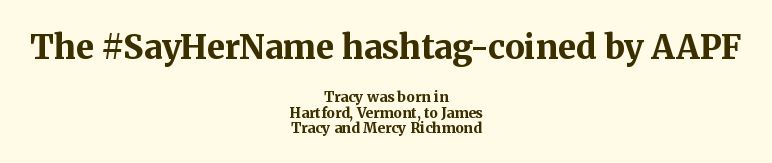
Q: Is the text bold? A: Yes.
Q: Is the text italic (slanted)? A: No, it is upright.
Q: Is the typeface a serif or a sans-serif typeface? A: Serif.
Q: Is the text underlined? A: No.
Q: How is the paragraph aligned? A: Centered.
Q: Is the spacing between letters normal or unusually wide? A: Normal.
Q: Is the spacing between lines tight, normal or loose? A: Tight.
Q: Which block of text is set in a larger size, the first (top) or the second (bottom)? A: The first (top) one.
Q: Width (condensed, normal, or wide)? A: Normal.
Q: Stroke contrast? A: Medium.
Q: x-height? A: Medium.
Q: Monospaced? A: No.
